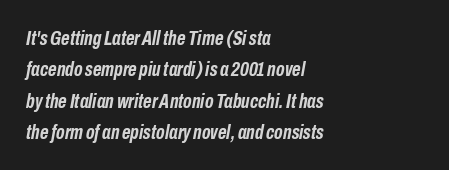
The passage shown leans; its letterforms are oblique. The rows are spaced the way most documents space them. These lines carry a lot of weight — the face is fully bold. Only glyphs here, with clear space below each row. These lines stack with their left ends in a neat column. The line texture is even and compact thanks to regular tracking.
